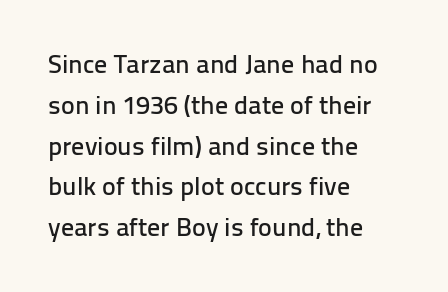
Q: Is the text italic (slanted)? A: No, it is upright.
Q: Is the text underlined? A: No.
Q: How is the paragraph aligned? A: Left-aligned.
Q: Is the spacing between letters normal or unusually wide? A: Normal.
Q: Is the spacing between lines tight, normal or loose? A: Normal.
